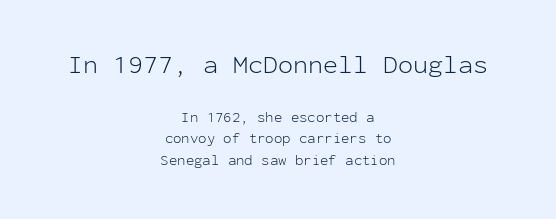
Q: Is the text bold? A: No.
Q: Is the text italic (slanted)? A: No, it is upright.
Q: Is the text underlined? A: No.
Q: How is the paragraph aligned? A: Centered.
Q: Is the spacing between letters normal or unusually wide? A: Normal.
Q: Is the spacing between lines tight, normal or loose? A: Normal.
Q: Which block of text is set in a larger size, the first (top) or the second (bottom)? A: The first (top) one.
